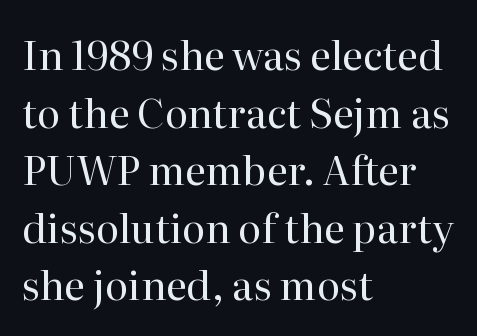
Q: Is the text bold? A: No.
Q: Is the text italic (slanted)? A: No, it is upright.
Q: Is the typeface a serif or a sans-serif typeface? A: Serif.
Q: Is the text underlined? A: No.
Q: How is the paragraph aligned? A: Left-aligned.
Q: Is the spacing between letters normal or unusually wide? A: Normal.
Q: Is the spacing between lines tight, normal or loose? A: Normal.
Q: Width (condensed, normal, or wide)? A: Normal.
Q: Stroke contrast? A: High.
Q: x-height? A: Medium.
Q: Monospaced? A: No.
